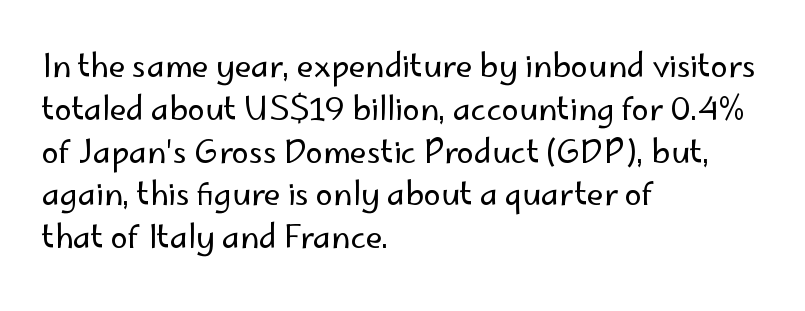
{"serif": "no", "italic": "no", "bold": "no", "weight": "regular", "width": "normal", "stroke_contrast": "low", "x_height": "small", "monospaced": "no", "underline": "no", "align": "left", "line_spacing": "normal", "line_spacing_ratio": 1.38, "letter_spacing": "normal", "letter_spacing_em": 0.0, "glyph_px": 31}
